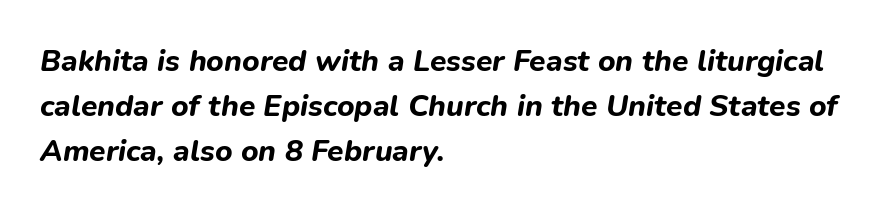
The leading is moderate, giving the passage an even texture. Quick note: underline off. Is this a fixed-width face? No — the glyphs have proportional, varying widths. These lines keep a tight, regular rhythm from letter to letter. Each line starts at the same left margin while the right side varies.
